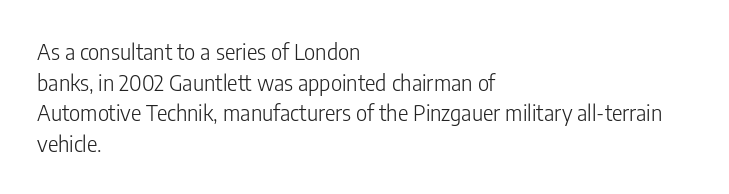
Q: Is the text bold? A: No.
Q: Is the text italic (slanted)? A: No, it is upright.
Q: Is the text underlined? A: No.
Q: How is the paragraph aligned? A: Left-aligned.
Q: Is the spacing between letters normal or unusually wide? A: Normal.
Q: Is the spacing between lines tight, normal or loose? A: Normal.
